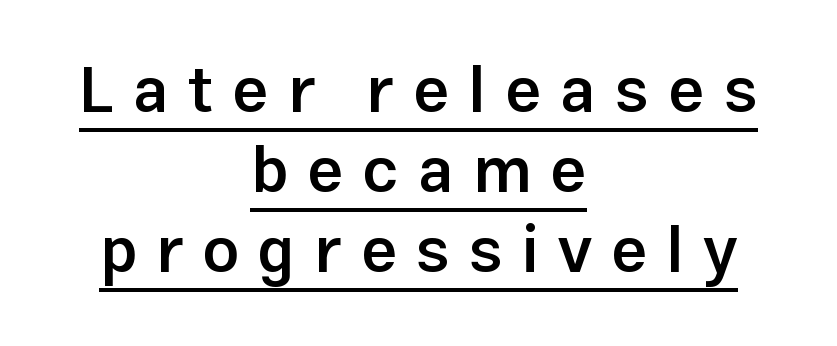
Q: Is the text bold? A: Semi-bold.
Q: Is the text italic (slanted)? A: No, it is upright.
Q: Is the typeface a serif or a sans-serif typeface? A: Sans-serif.
Q: Is the text underlined? A: Yes.
Q: How is the paragraph aligned? A: Centered.
Q: Is the spacing between letters normal or unusually wide? A: Unusually wide.
Q: Width (condensed, normal, or wide)? A: Normal.
Q: Stroke contrast? A: Low.
Q: x-height? A: Medium.
Q: Monospaced? A: No.
